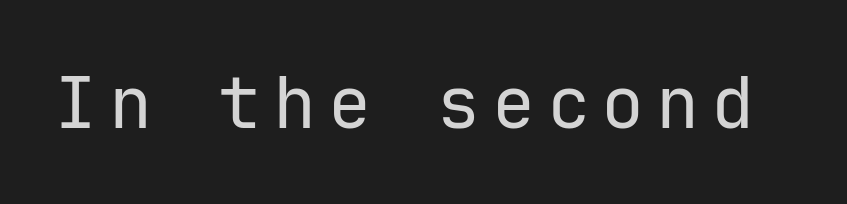
{"serif": "no", "italic": "no", "bold": "no", "weight": "regular", "width": "normal", "stroke_contrast": "low", "x_height": "medium", "underline": "no", "glyph_px": 72}
